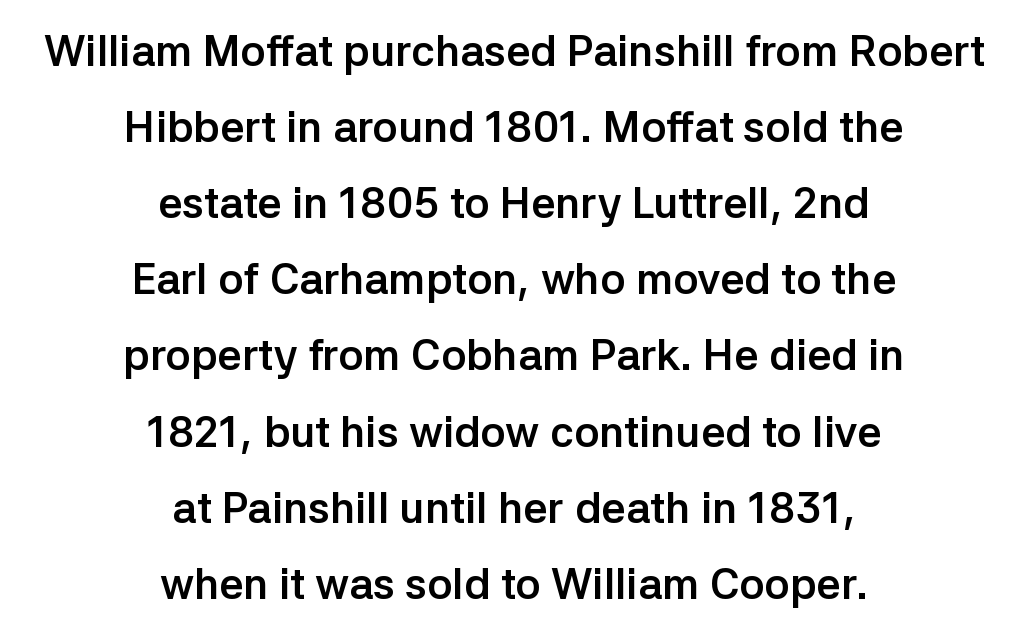
Style check: upright. Each word holds together tightly as a unit, with standard inter-letter gaps. Pretty heavy lettering here — definitely bold. Type style note: lacks serifs.
